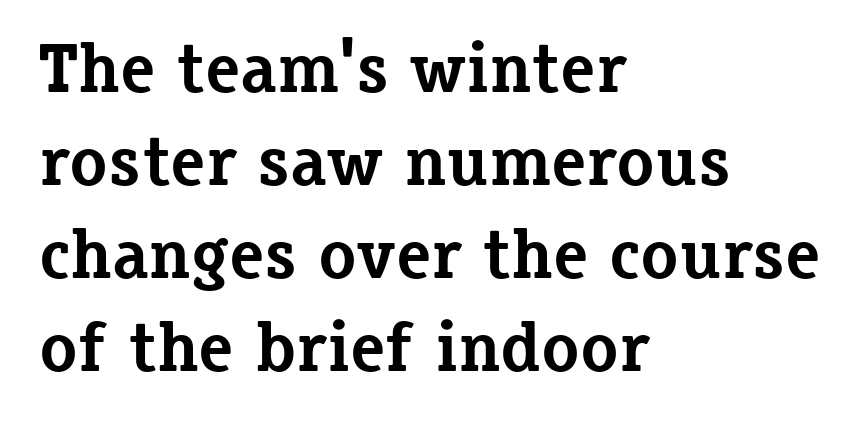
The image shows 70 px bold serif type, upright; set left-aligned, normal line spacing (1.33x), normal letter spacing, not underlined; low stroke contrast and a medium x-height.
